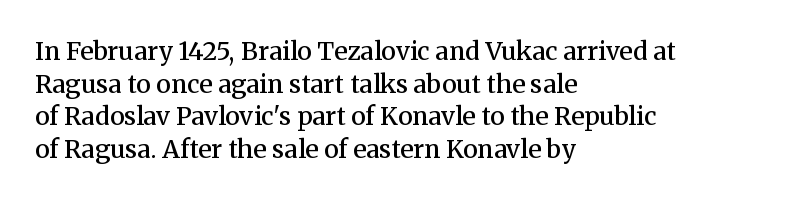
{"italic": "no", "bold": "semi", "underline": "no", "align": "left", "line_spacing": "normal", "line_spacing_ratio": 1.31, "letter_spacing": "normal", "letter_spacing_em": 0.0, "glyph_px": 25}
